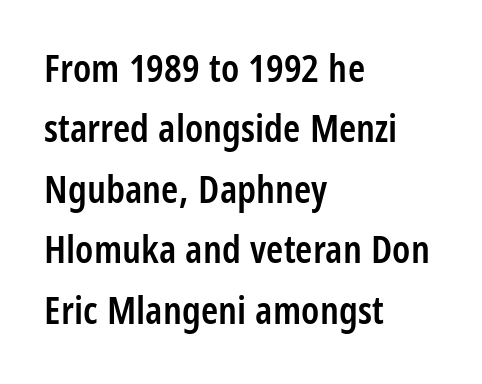
The image shows 39 px semibold, condensed sans-serif type, upright; set left-aligned, normal line spacing (1.55x), normal letter spacing, not underlined; low stroke contrast and a large x-height.
